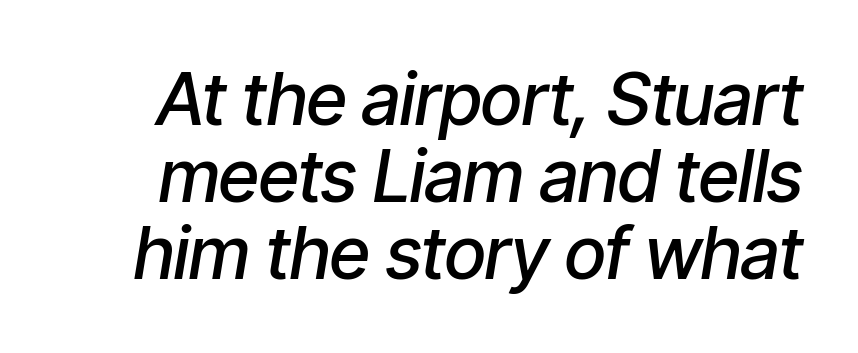
The image shows 72 px semibold, condensed type, italic (leaning right); set tight line spacing (1.07x), normal letter spacing, not underlined; low stroke contrast and a medium x-height.
